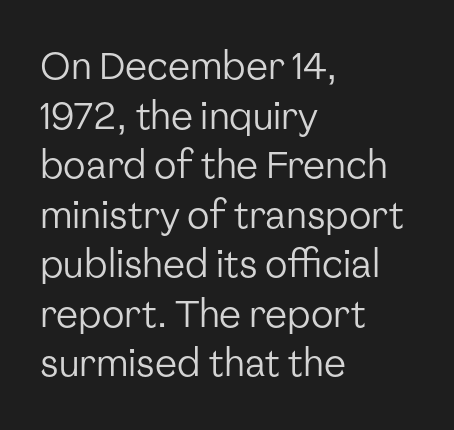
{"serif": "no", "italic": "no", "bold": "no", "weight": "regular", "width": "normal", "stroke_contrast": "low", "x_height": "medium", "monospaced": "no", "underline": "no", "align": "left", "line_spacing": "normal", "line_spacing_ratio": 1.34, "letter_spacing": "normal", "letter_spacing_em": 0.0, "glyph_px": 37}
